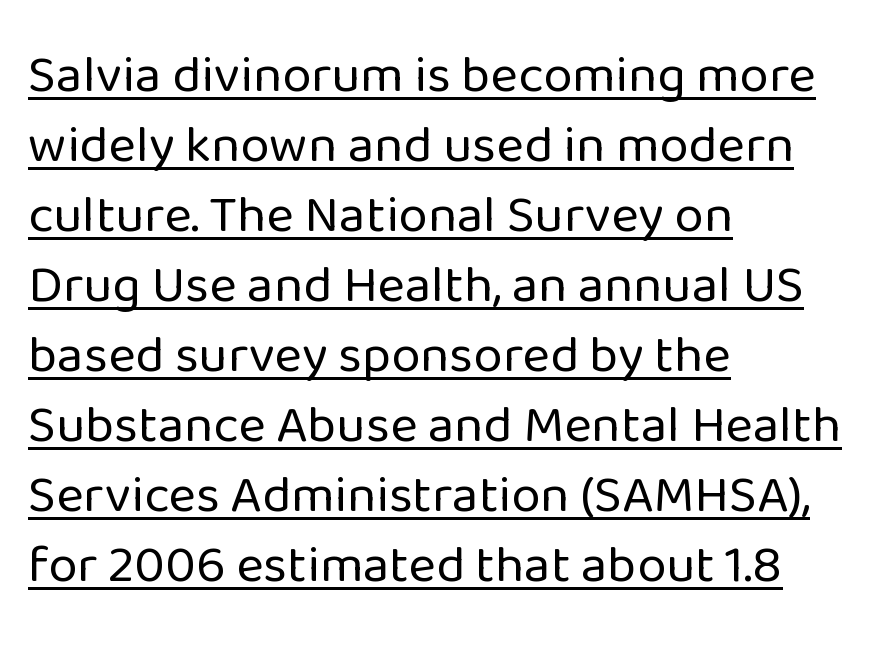
Q: Is the text bold? A: No.
Q: Is the text italic (slanted)? A: No, it is upright.
Q: Is the typeface a serif or a sans-serif typeface? A: Sans-serif.
Q: Is the text underlined? A: Yes.
Q: How is the paragraph aligned? A: Left-aligned.
Q: Is the spacing between letters normal or unusually wide? A: Normal.
Q: Is the spacing between lines tight, normal or loose? A: Normal.
Q: Width (condensed, normal, or wide)? A: Normal.
Q: Stroke contrast? A: Low.
Q: x-height? A: Medium.
Q: Monospaced? A: No.
